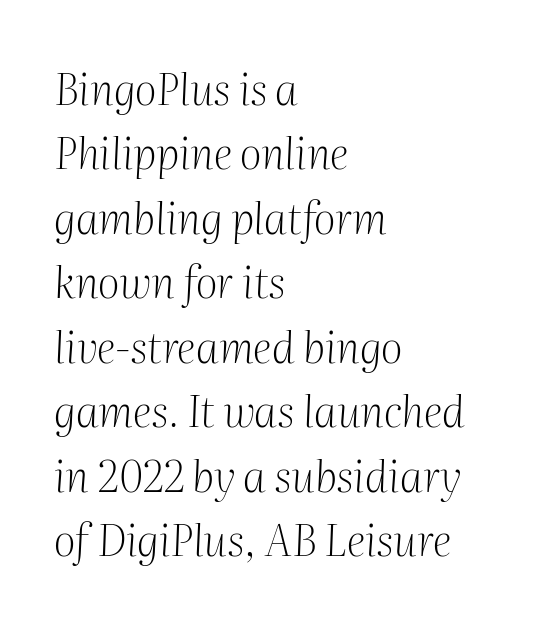
Q: Is the text bold? A: No.
Q: Is the text italic (slanted)? A: Yes, it leans right by about 2 degrees.
Q: Is the typeface a serif or a sans-serif typeface? A: Serif.
Q: Is the text underlined? A: No.
Q: How is the paragraph aligned? A: Left-aligned.
Q: Is the spacing between letters normal or unusually wide? A: Normal.
Q: Is the spacing between lines tight, normal or loose? A: Normal.
Q: Width (condensed, normal, or wide)? A: Normal.
Q: Stroke contrast? A: Medium.
Q: x-height? A: Medium.
Q: Monospaced? A: No.
